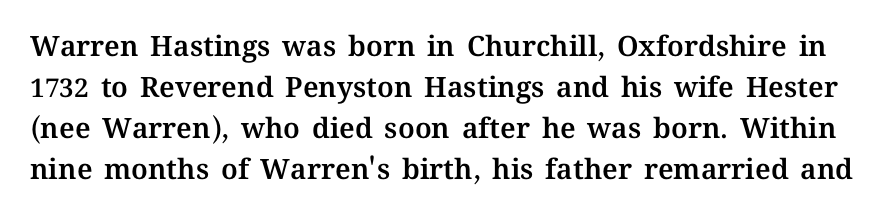
Leading matches the norm, producing a regular column. Think of a printed novel: that variable character pitch is what you see here. Nobody drew a line under any word here. A roman cut, with each character standing at attention. Observe the ordinary spacing: letters are neighbours, not strangers.
